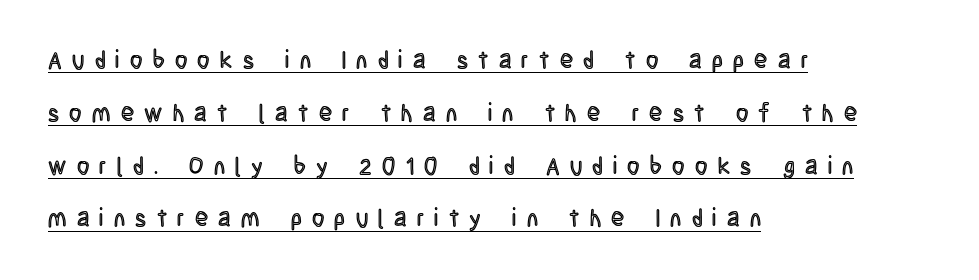
Q: Is the text italic (slanted)? A: No, it is upright.
Q: Is the text underlined? A: Yes.
Q: How is the paragraph aligned? A: Left-aligned.
Q: Is the spacing between letters normal or unusually wide? A: Unusually wide.
Q: Is the spacing between lines tight, normal or loose? A: Loose.
